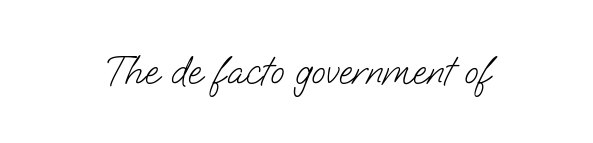
The image shows 41 px light sans-serif type; set normal letter spacing, not underlined; low stroke contrast and a small x-height.
